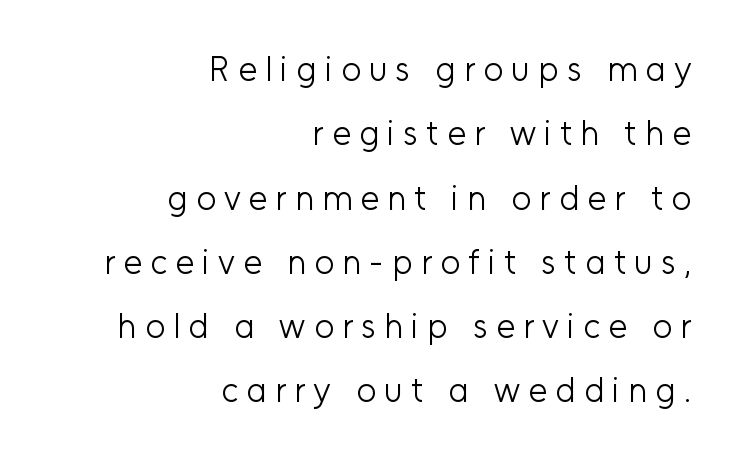
{"serif": "no", "italic": "no", "bold": "no", "weight": "light", "width": "normal", "stroke_contrast": "low", "x_height": "medium", "monospaced": "no", "underline": "no", "align": "right", "line_spacing_ratio": 1.89, "letter_spacing": "wide", "letter_spacing_em": 0.24, "glyph_px": 34}
